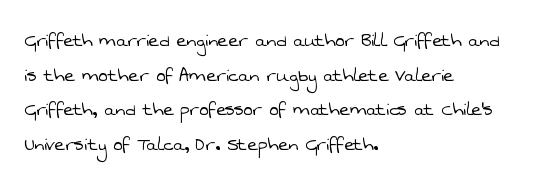
Stroke mass is kept to a normal reading level or below. Whoever set this chose a conventional vertical rhythm. A bare baseline throughout the passage. Short and long lines alike share a common starting point at left.
